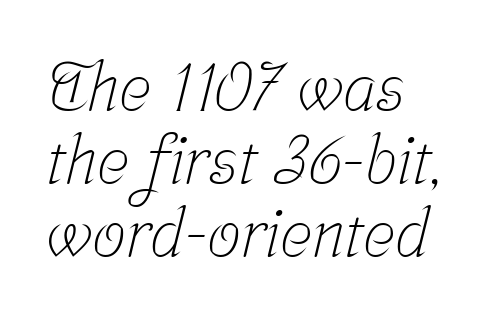
The lines are packed closely together with very little leading. Reading down the block, your eye returns to a fixed left position each line. Typographically, this falls in the serif category. The rendering keeps characters at their native spacing.
